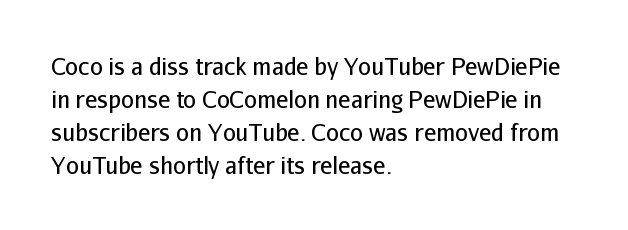
Q: Is the text bold? A: No.
Q: Is the text italic (slanted)? A: No, it is upright.
Q: Is the text underlined? A: No.
Q: How is the paragraph aligned? A: Left-aligned.
Q: Is the spacing between letters normal or unusually wide? A: Normal.
Q: Is the spacing between lines tight, normal or loose? A: Normal.
